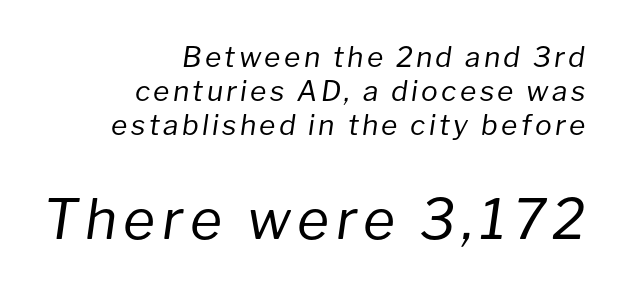
{"italic": "yes", "lean": "right", "slant_degrees": 8, "bold": "no", "weight": "regular", "width": "normal", "stroke_contrast": "low", "x_height": "medium", "monospaced": "no", "underline": "no", "align": "right", "line_spacing_ratio": 1.22, "larger_block": "second", "size_ratio": 1.96, "glyph_px": 55}
